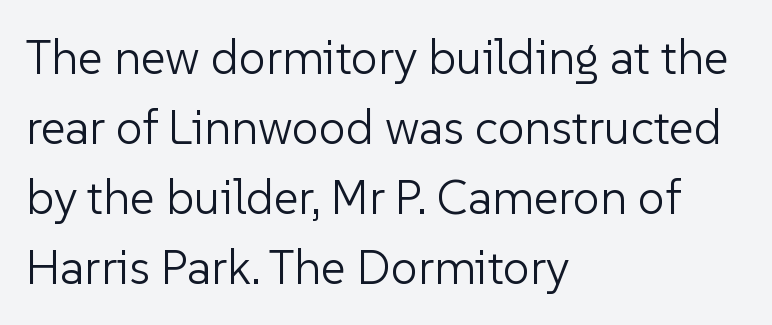
Q: Is the text bold? A: No.
Q: Is the text italic (slanted)? A: No, it is upright.
Q: Is the typeface a serif or a sans-serif typeface? A: Sans-serif.
Q: Is the text underlined? A: No.
Q: How is the paragraph aligned? A: Left-aligned.
Q: Is the spacing between letters normal or unusually wide? A: Normal.
Q: Is the spacing between lines tight, normal or loose? A: Normal.
Q: Width (condensed, normal, or wide)? A: Normal.
Q: Stroke contrast? A: Low.
Q: x-height? A: Medium.
Q: Monospaced? A: No.
